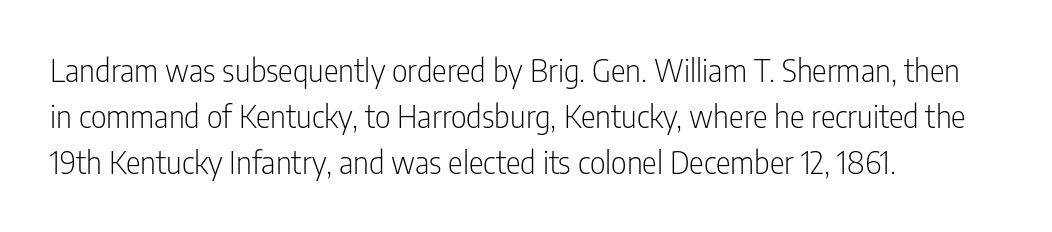
Q: Is the text bold? A: No.
Q: Is the text italic (slanted)? A: No, it is upright.
Q: Is the typeface a serif or a sans-serif typeface? A: Sans-serif.
Q: Is the text underlined? A: No.
Q: How is the paragraph aligned? A: Left-aligned.
Q: Is the spacing between letters normal or unusually wide? A: Normal.
Q: Is the spacing between lines tight, normal or loose? A: Normal.
Q: Width (condensed, normal, or wide)? A: Condensed.
Q: Stroke contrast? A: Low.
Q: x-height? A: Medium.
Q: Monospaced? A: No.
